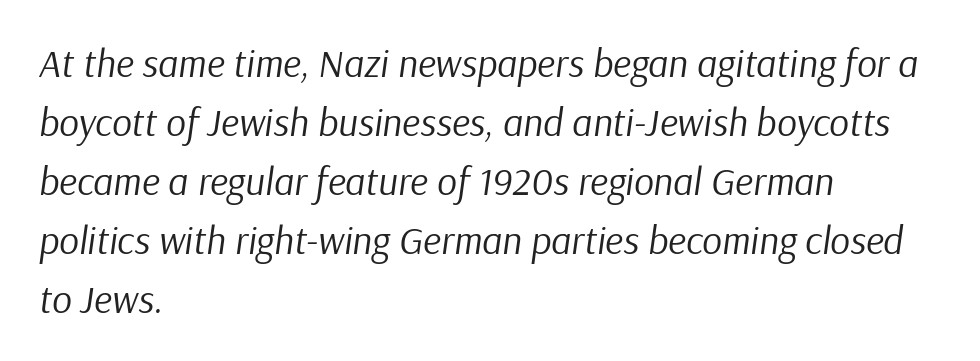
The letters advance in unequal steps, a hallmark of proportional type. The passage shown has conventional tracking throughout. The weight tops out at a normal text grade. Type without underlining. Which margin do the lines hug? The left one — the right edge is uneven. The specimen reads as italic at a glance.
